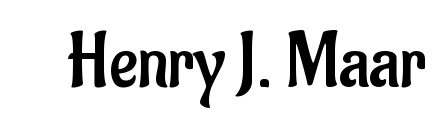
Q: Is the text bold? A: No.
Q: Is the text italic (slanted)? A: No, it is upright.
Q: Is the typeface a serif or a sans-serif typeface? A: Sans-serif.
Q: Is the text underlined? A: No.
Q: Is the spacing between letters normal or unusually wide? A: Normal.
Q: Width (condensed, normal, or wide)? A: Condensed.
Q: Stroke contrast? A: Low.
Q: x-height? A: Small.
Q: Monospaced? A: No.
